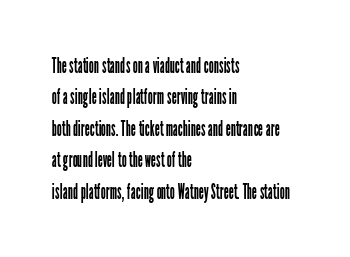
The image shows 22 px text type, upright; set left-aligned, normal line spacing (1.43x), normal letter spacing, not underlined.
